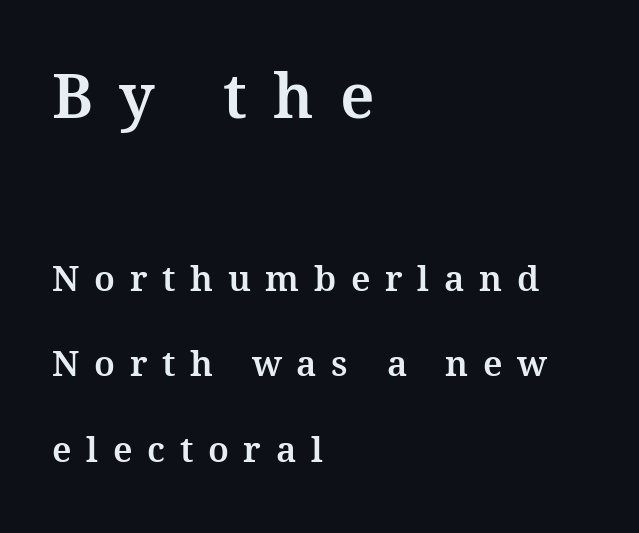
Q: Is the text italic (slanted)? A: No, it is upright.
Q: Is the typeface a serif or a sans-serif typeface? A: Serif.
Q: Is the text underlined? A: No.
Q: How is the paragraph aligned? A: Left-aligned.
Q: Is the spacing between letters normal or unusually wide? A: Unusually wide.
Q: Is the spacing between lines tight, normal or loose? A: Loose.
Q: Which block of text is set in a larger size, the first (top) or the second (bottom)? A: The first (top) one.
Q: Width (condensed, normal, or wide)? A: Normal.
Q: Stroke contrast? A: Medium.
Q: x-height? A: Medium.
Q: Monospaced? A: No.
